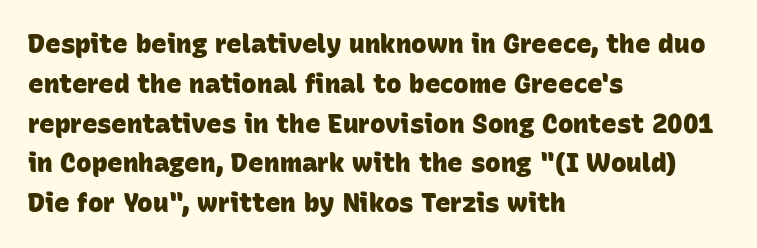
The image shows 26 px bold type; set left-aligned, normal line spacing (1.53x), normal letter spacing, not underlined.
